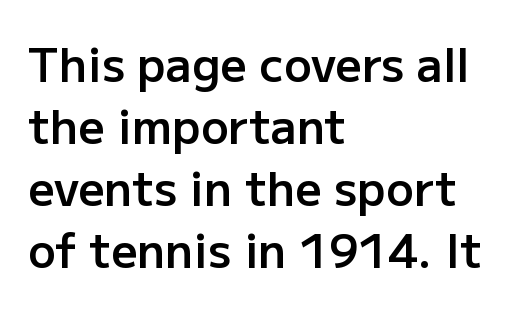
The typesetting leans somewhat heavy: a semibold. Short note: letters normally spaced. Short and long lines alike share a common starting point at left. Stroke terminals: plain, sans-serif.
